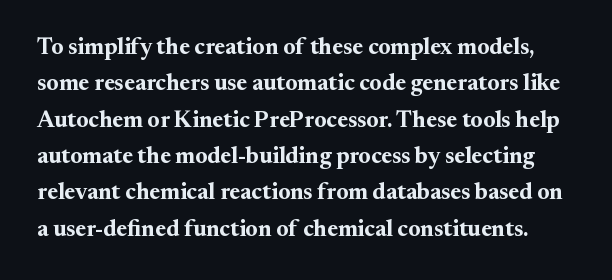
Q: Is the text bold? A: Yes.
Q: Is the text italic (slanted)? A: No, it is upright.
Q: Is the text underlined? A: No.
Q: Is the spacing between letters normal or unusually wide? A: Normal.
Q: Is the spacing between lines tight, normal or loose? A: Normal.
